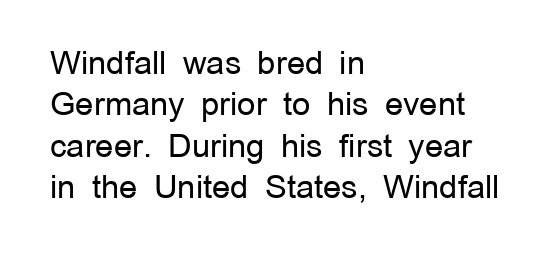
If you drew a ruler down the left edge, every line would touch it. Summary of weight: not heavy and not bold. The space beneath each line is pristine and unruled. Think of a printed novel: that variable character pitch is what you see here. Interline gaps are of average width in this sample.
